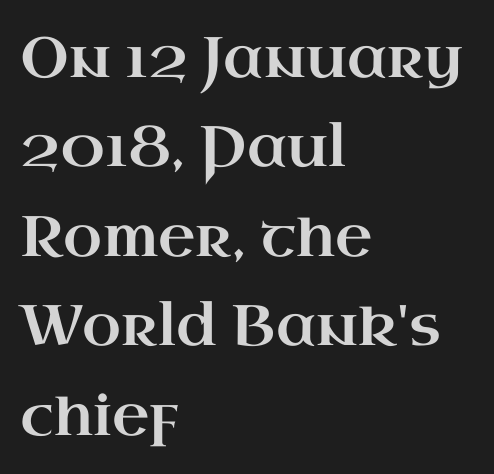
Q: Is the text italic (slanted)? A: No, it is upright.
Q: Is the typeface a serif or a sans-serif typeface? A: Serif.
Q: Is the text underlined? A: No.
Q: How is the paragraph aligned? A: Left-aligned.
Q: Is the spacing between letters normal or unusually wide? A: Normal.
Q: Is the spacing between lines tight, normal or loose? A: Normal.
Q: Width (condensed, normal, or wide)? A: Wide.
Q: Stroke contrast? A: High.
Q: x-height? A: Small.
Q: Monospaced? A: No.
